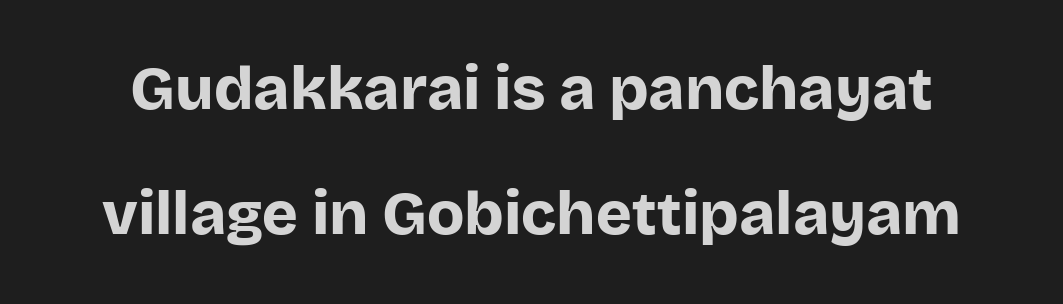
Widely set lines give the paragraph a tall, airy silhouette. Examine the stroke ends and you'll find no serifs. Emphasis by weight is at full strength: bold. Upright lettering throughout. Compared with typical body copy, the letter spacing here is the same. Honestly, there is no underline to notice here at all.
